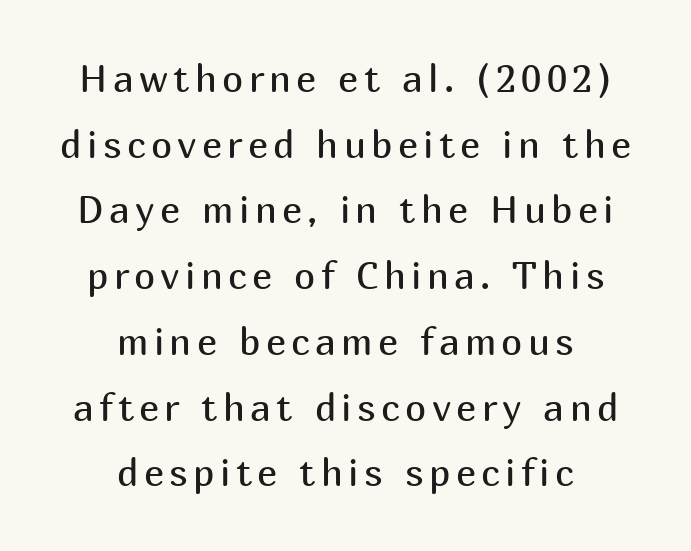
{"serif": "no", "italic": "no", "bold": "no", "weight": "regular", "width": "normal", "stroke_contrast": "medium", "x_height": "medium", "monospaced": "no", "underline": "no", "align": "center", "line_spacing_ratio": 1.73, "glyph_px": 38}
